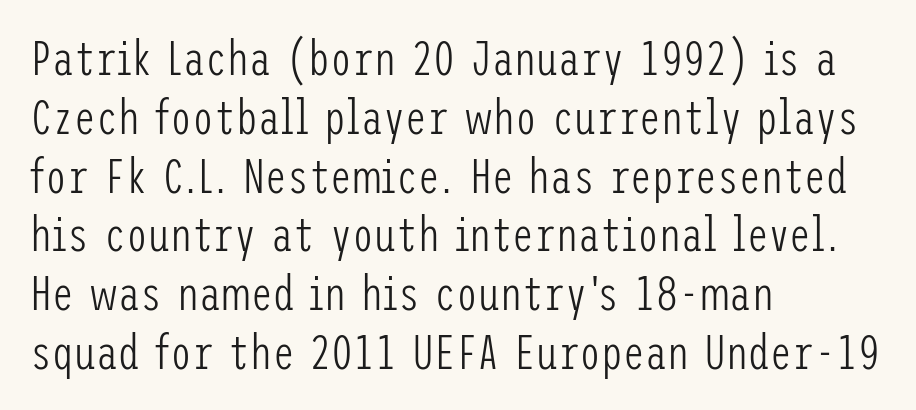
The image shows 49 px light, condensed sans-serif type, upright; set left-aligned, line spacing 1.2x, normal letter spacing, not underlined; low stroke contrast and a medium x-height.
